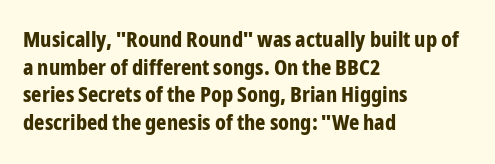
{"italic": "no", "bold": "yes", "underline": "no", "align": "left", "line_spacing": "normal", "line_spacing_ratio": 1.26, "letter_spacing": "normal", "letter_spacing_em": 0.0, "glyph_px": 22}
